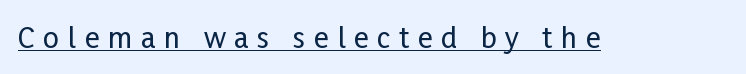
How are the letters spaced? Widely, with obvious added tracking. The characters display no serif detailing; their extremities are plain. Emphasis is given by a line drawn under the lettering. Spacing verdict: proportional, widths tailored to each character.
